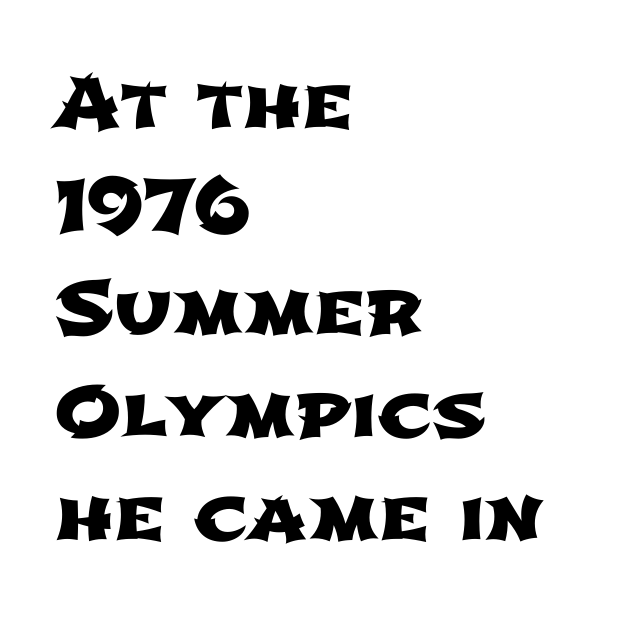
The image shows 72 px wide sans-serif type; set left-aligned, normal line spacing (1.43x), normal letter spacing, not underlined; low stroke contrast and a medium x-height.
